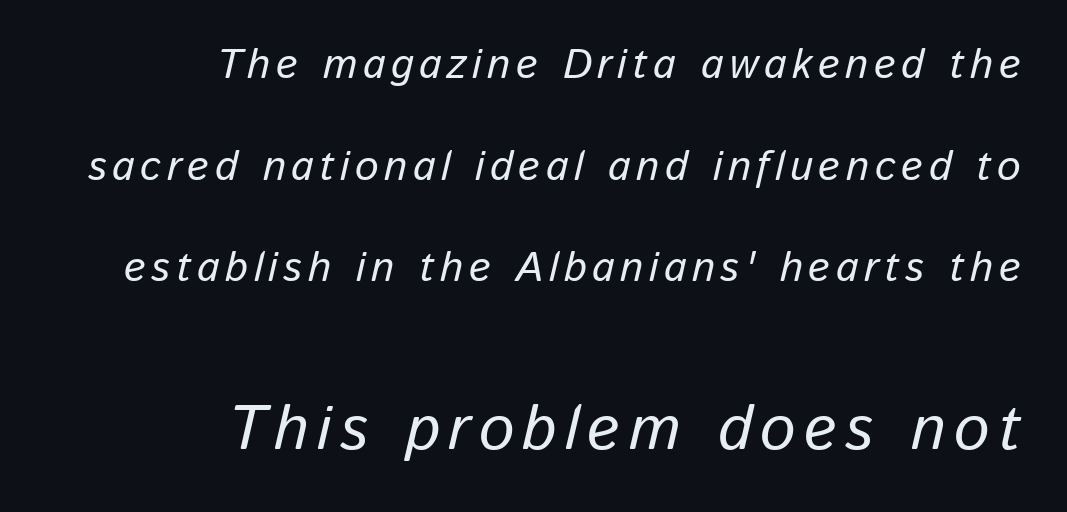
The image shows 63 px text type, italic (leaning right); set right-aligned, loose line spacing (2.42x), not underlined; the second (bottom) block is 1.5x larger; low stroke contrast and a medium x-height.
